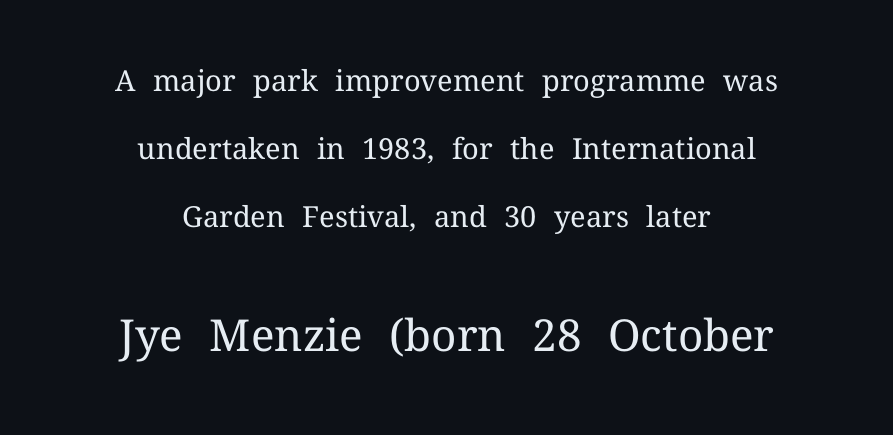
{"serif": "yes", "italic": "no", "bold": "no", "weight": "regular", "width": "normal", "stroke_contrast": "medium", "x_height": "medium", "monospaced": "no", "underline": "no", "align": "center", "line_spacing": "loose", "line_spacing_ratio": 2.35, "letter_spacing": "normal", "letter_spacing_em": 0.0, "larger_block": "second", "size_ratio": 1.52, "glyph_px": 44}
